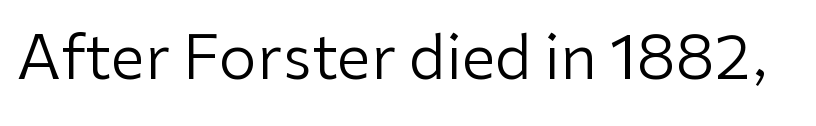
Q: Is the text bold? A: No.
Q: Is the text italic (slanted)? A: No, it is upright.
Q: Is the typeface a serif or a sans-serif typeface? A: Sans-serif.
Q: Is the text underlined? A: No.
Q: Is the spacing between letters normal or unusually wide? A: Normal.
Q: Width (condensed, normal, or wide)? A: Normal.
Q: Stroke contrast? A: Low.
Q: x-height? A: Medium.
Q: Monospaced? A: No.
